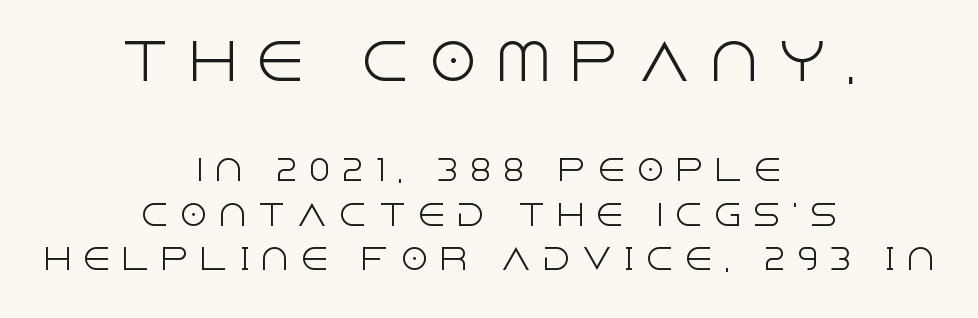
The gaps between neighbouring characters are conspicuously large. Every row of glyphs is offset so its center matches the block's center. The composition opens big and finishes small. The rendering shows plain stroke endings on the letterforms — a sans-serif design.
